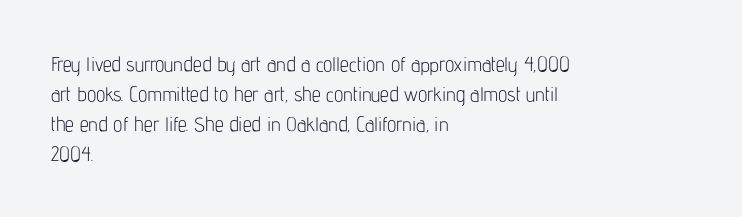
Q: Is the text bold? A: No.
Q: Is the text italic (slanted)? A: No, it is upright.
Q: Is the text underlined? A: No.
Q: How is the paragraph aligned? A: Left-aligned.
Q: Is the spacing between letters normal or unusually wide? A: Normal.
Q: Is the spacing between lines tight, normal or loose? A: Normal.
